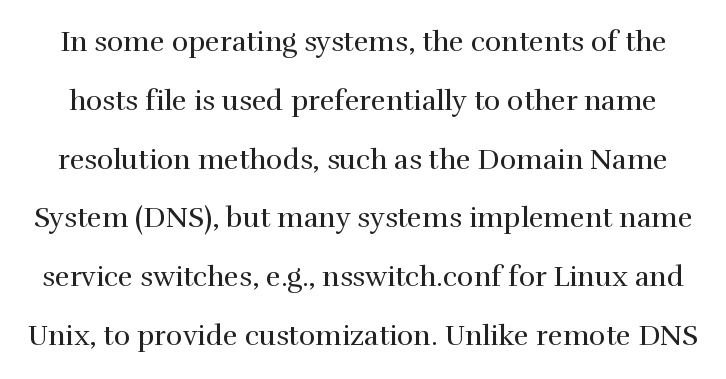
Q: Is the text bold? A: No.
Q: Is the text italic (slanted)? A: No, it is upright.
Q: Is the typeface a serif or a sans-serif typeface? A: Serif.
Q: Is the text underlined? A: No.
Q: Is the spacing between letters normal or unusually wide? A: Normal.
Q: Is the spacing between lines tight, normal or loose? A: Loose.
Q: Width (condensed, normal, or wide)? A: Normal.
Q: Stroke contrast? A: High.
Q: x-height? A: Medium.
Q: Monospaced? A: No.
